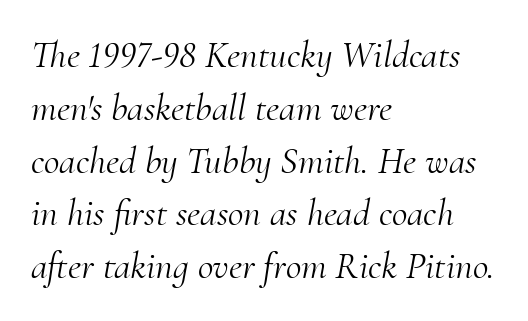
The font is comparable to plain body text, perhaps lighter. Observe the serifs anchoring each vertical stroke in this sample. Rows of type keep a routine distance in the vertical direction. Is this a fixed-width face? No — the glyphs have proportional, varying widths. Tall strokes in this sample are angled rather than plumb.
